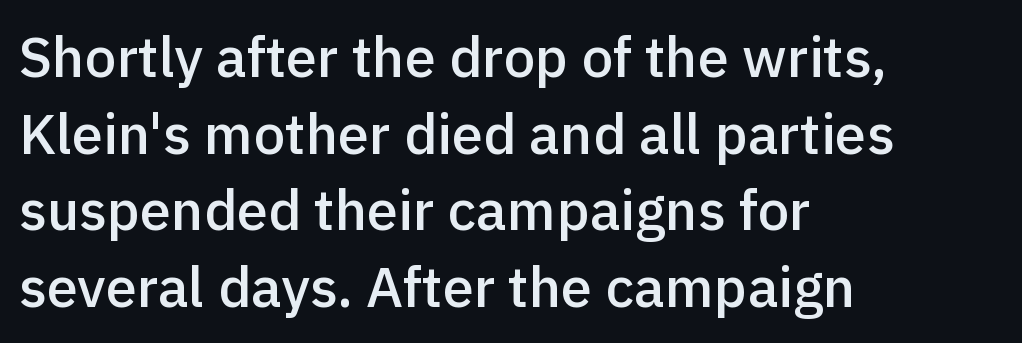
The image shows 56 px semibold sans-serif type, upright; set left-aligned, normal line spacing (1.37x), normal letter spacing, not underlined; a medium x-height.
